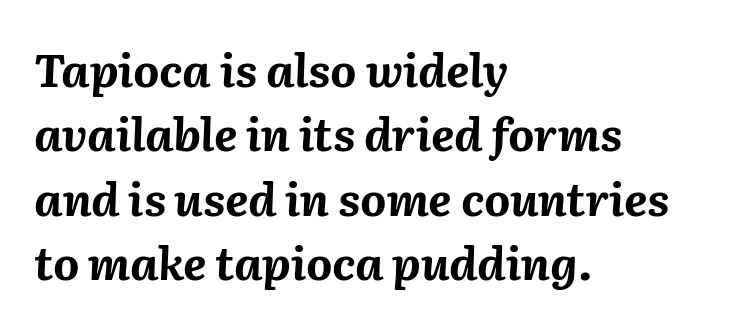
Q: Is the text bold? A: Yes.
Q: Is the text italic (slanted)? A: Yes, it leans right by about 2 degrees.
Q: Is the text underlined? A: No.
Q: How is the paragraph aligned? A: Left-aligned.
Q: Is the spacing between letters normal or unusually wide? A: Normal.
Q: Is the spacing between lines tight, normal or loose? A: Normal.
Q: Width (condensed, normal, or wide)? A: Normal.
Q: Stroke contrast? A: Medium.
Q: x-height? A: Medium.
Q: Monospaced? A: No.
